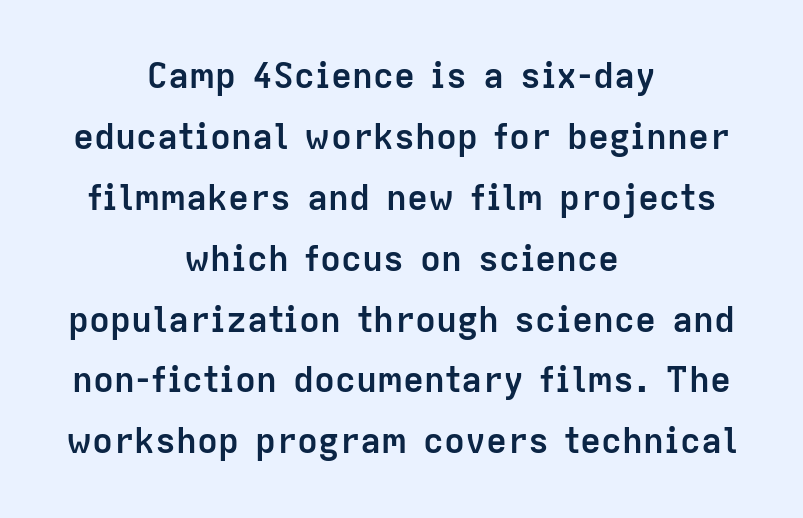
{"serif": "no", "italic": "no", "bold": "yes", "weight": "semibold", "width": "normal", "stroke_contrast": "low", "x_height": "medium", "monospaced": "no", "underline": "no", "align": "center", "line_spacing_ratio": 1.74, "letter_spacing": "normal", "letter_spacing_em": 0.0, "glyph_px": 35}
